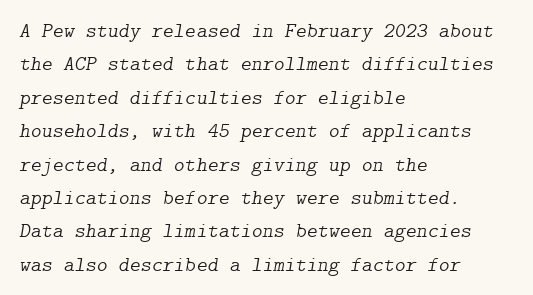
The image shows 21 px text type, italic (leaning right); set left-aligned, normal line spacing (1.59x), normal letter spacing, not underlined.
